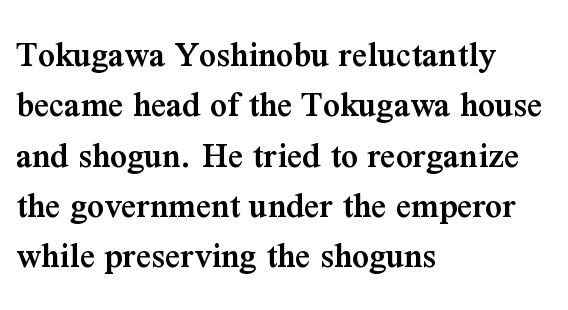
Q: Is the text bold? A: Semi-bold.
Q: Is the text italic (slanted)? A: No, it is upright.
Q: Is the typeface a serif or a sans-serif typeface? A: Serif.
Q: Is the text underlined? A: No.
Q: How is the paragraph aligned? A: Left-aligned.
Q: Is the spacing between letters normal or unusually wide? A: Normal.
Q: Is the spacing between lines tight, normal or loose? A: Normal.
Q: Width (condensed, normal, or wide)? A: Normal.
Q: Stroke contrast? A: Medium.
Q: x-height? A: Medium.
Q: Monospaced? A: No.
